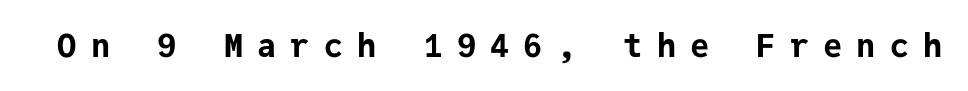
Tracking here is generous; glyphs stand well apart from one another. Each letter, wide or thin by design, is forced into the same width here. The glyphs have the mass of a bold cut. This sample uses a sans-serif face. Upright lettering throughout.
